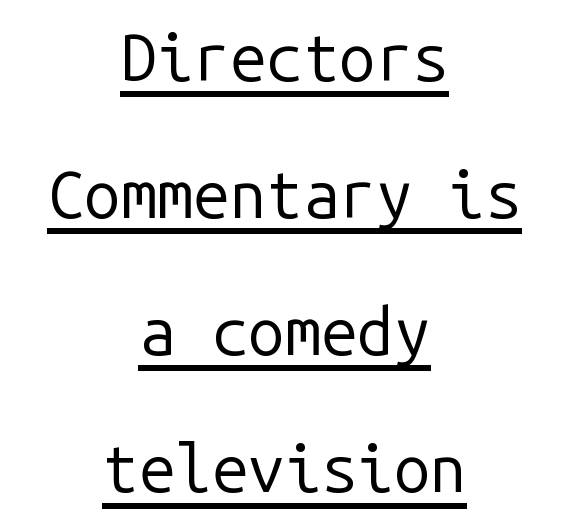
Q: Is the text bold? A: No.
Q: Is the text italic (slanted)? A: No, it is upright.
Q: Is the typeface a serif or a sans-serif typeface? A: Sans-serif.
Q: Is the text underlined? A: Yes.
Q: How is the paragraph aligned? A: Centered.
Q: Is the spacing between letters normal or unusually wide? A: Normal.
Q: Is the spacing between lines tight, normal or loose? A: Loose.
Q: Width (condensed, normal, or wide)? A: Normal.
Q: Stroke contrast? A: Low.
Q: x-height? A: Medium.
Q: Monospaced? A: Yes.
